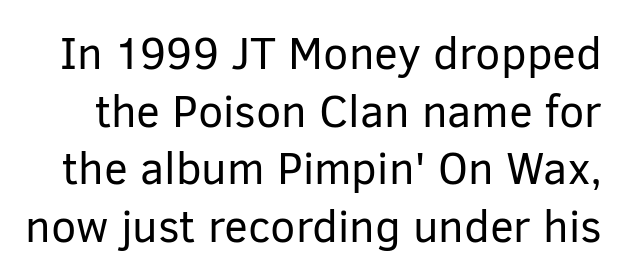
Q: Is the text bold? A: No.
Q: Is the text italic (slanted)? A: No, it is upright.
Q: Is the typeface a serif or a sans-serif typeface? A: Sans-serif.
Q: Is the text underlined? A: No.
Q: Is the spacing between letters normal or unusually wide? A: Normal.
Q: Is the spacing between lines tight, normal or loose? A: Normal.
Q: Width (condensed, normal, or wide)? A: Normal.
Q: Stroke contrast? A: Low.
Q: x-height? A: Medium.
Q: Monospaced? A: No.
